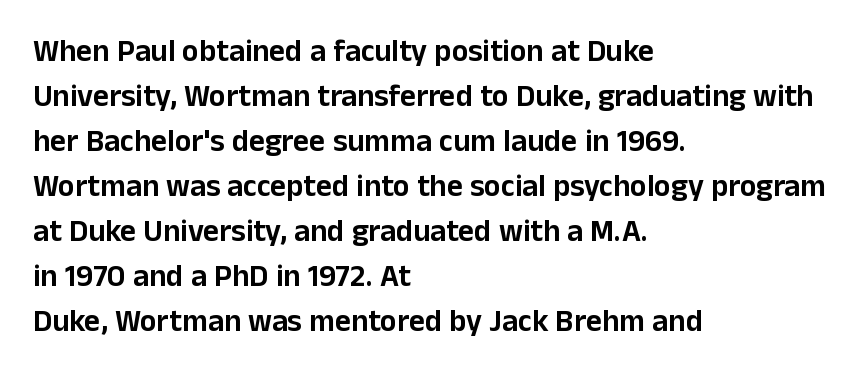
Caption: standard tracking, unaltered. Notice how the stems are strictly vertical — no italics here. These lines are rendered in a variable-pitch font. Regarding leading, the lines here are spaced in the standard way.
